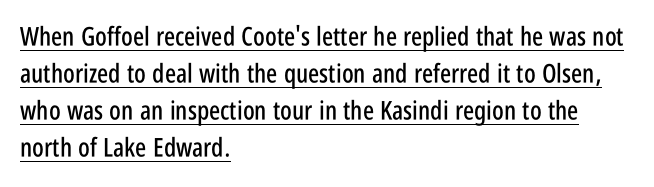
The type is set solid horizontally, with unmodified tracking. The letters stand straight up with perfectly vertical stems. Honestly, the underline is the first thing you notice here. The lines sit at an ordinary, default distance from one another. Which margin do the lines hug? The left one — the right edge is uneven.
